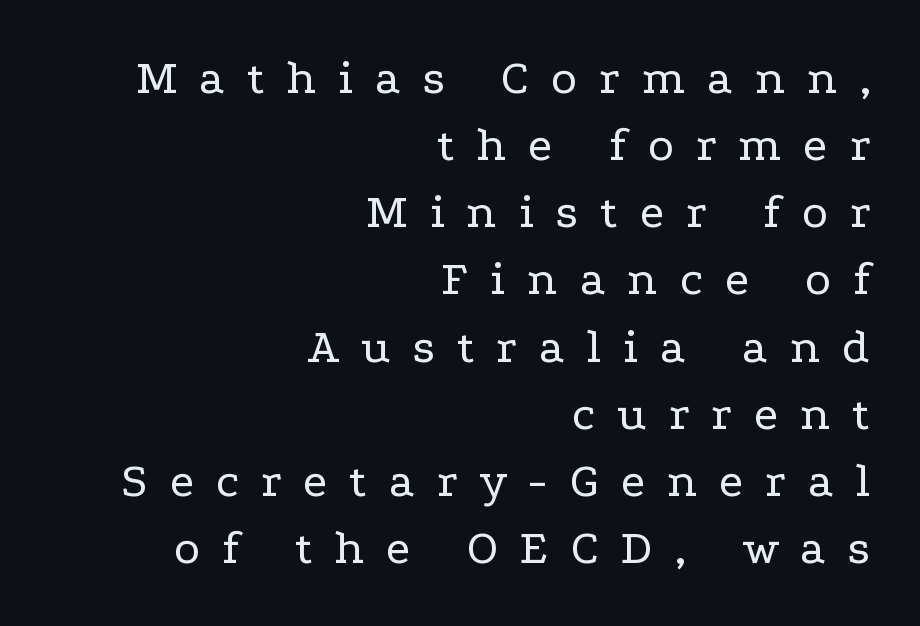
Q: Is the text bold? A: No.
Q: Is the text italic (slanted)? A: No, it is upright.
Q: Is the typeface a serif or a sans-serif typeface? A: Serif.
Q: Is the text underlined? A: No.
Q: How is the paragraph aligned? A: Right-aligned.
Q: Is the spacing between letters normal or unusually wide? A: Unusually wide.
Q: Is the spacing between lines tight, normal or loose? A: Normal.
Q: Width (condensed, normal, or wide)? A: Wide.
Q: Stroke contrast? A: Low.
Q: x-height? A: Medium.
Q: Monospaced? A: No.
